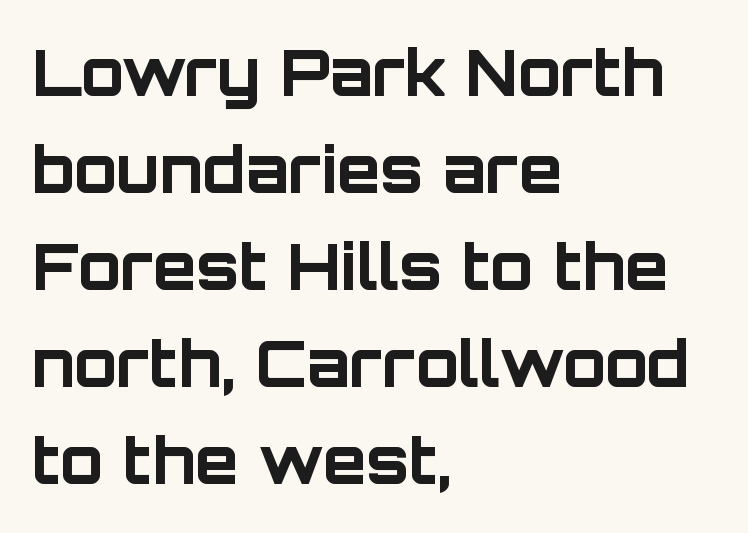
The image shows 63 px bold sans-serif type, upright; set left-aligned, normal line spacing (1.54x), normal letter spacing, not underlined; low stroke contrast and a large x-height.
